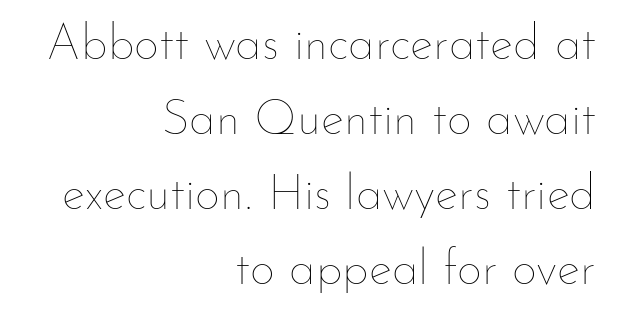
Q: Is the text bold? A: No.
Q: Is the text italic (slanted)? A: No, it is upright.
Q: Is the text underlined? A: No.
Q: How is the paragraph aligned? A: Right-aligned.
Q: Is the spacing between letters normal or unusually wide? A: Normal.
Q: Is the spacing between lines tight, normal or loose? A: Normal.
Q: Width (condensed, normal, or wide)? A: Normal.
Q: Stroke contrast? A: Low.
Q: x-height? A: Small.
Q: Monospaced? A: No.
